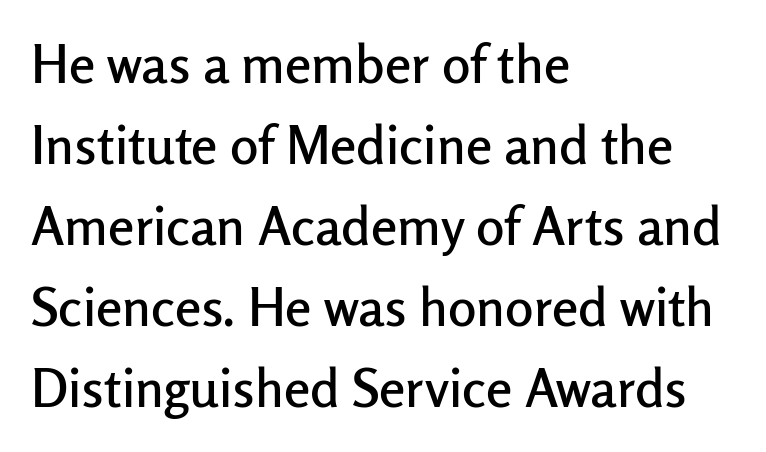
The image shows 53 px sans-serif type, upright; set left-aligned, normal line spacing (1.53x), normal letter spacing, not underlined; low stroke contrast and a medium x-height.
